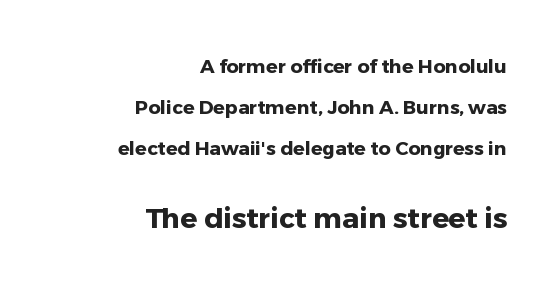
Has an underline been added? It has not. Students, observe: this is what heavily led, spacious text looks like. If you drew a line through each stem, it would be perfectly vertical. Think of a printed novel: that variable character pitch is what you see here. Compared with typical body copy, the letter spacing here is the same.
